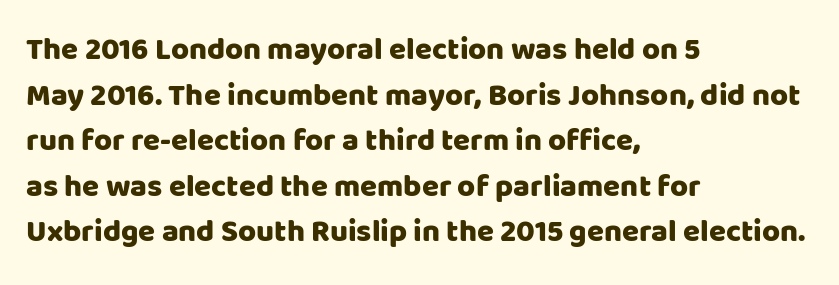
Q: Is the text italic (slanted)? A: No, it is upright.
Q: Is the typeface a serif or a sans-serif typeface? A: Sans-serif.
Q: Is the text underlined? A: No.
Q: How is the paragraph aligned? A: Left-aligned.
Q: Is the spacing between letters normal or unusually wide? A: Normal.
Q: Is the spacing between lines tight, normal or loose? A: Normal.
Q: Width (condensed, normal, or wide)? A: Normal.
Q: Stroke contrast? A: Low.
Q: x-height? A: Large.
Q: Monospaced? A: No.
